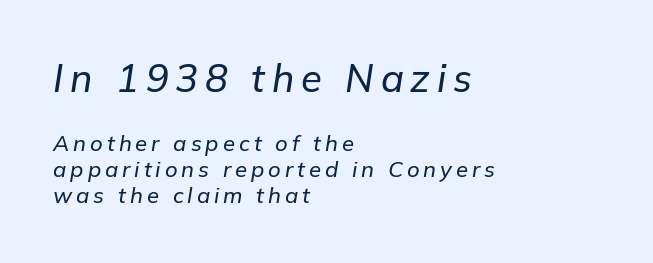
{"italic": "yes", "lean": "right", "slant_degrees": 9, "width": "normal", "stroke_contrast": "low", "x_height": "medium", "monospaced": "no", "underline": "no", "align": "left", "line_spacing_ratio": 1.18, "larger_block": "first", "size_ratio": 1.73, "glyph_px": 38}
